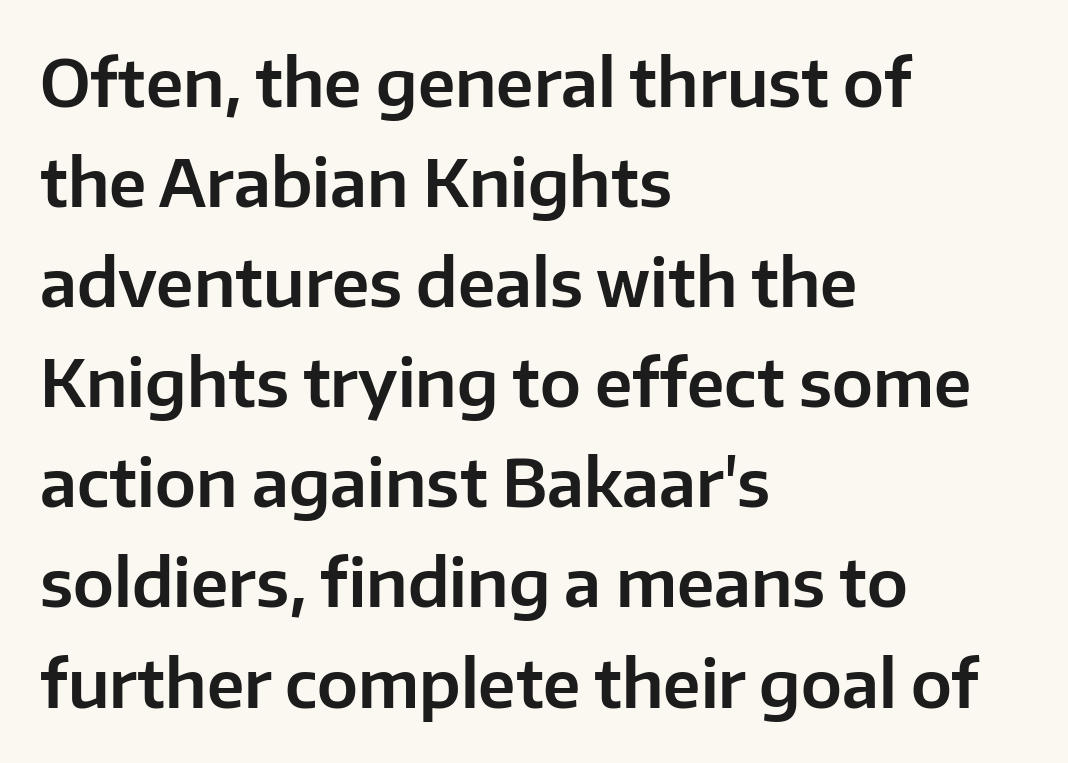
The image shows 65 px sans-serif type, upright; set left-aligned, normal line spacing (1.54x), normal letter spacing, not underlined; low stroke contrast and a medium x-height.
